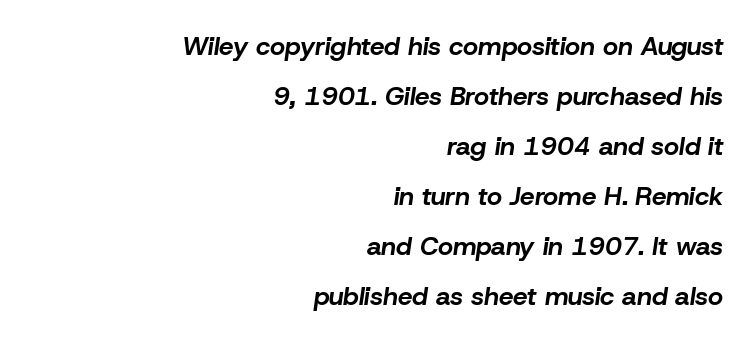
{"italic": "yes", "lean": "right", "slant_degrees": 8, "bold": "yes", "underline": "no", "align": "right", "line_spacing": "loose", "line_spacing_ratio": 1.92, "letter_spacing": "normal", "letter_spacing_em": 0.0, "glyph_px": 26}
